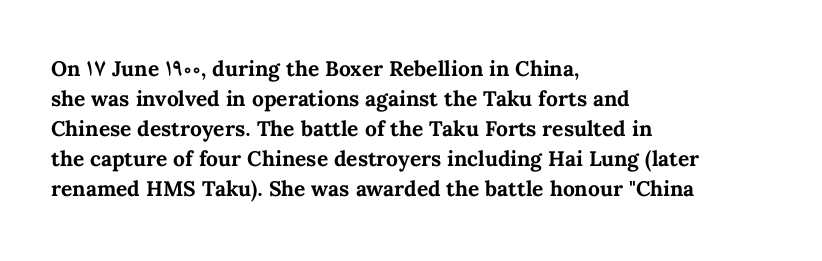
The font's upright variant was chosen for this text. These lines keep a tight, regular rhythm from letter to letter. Notice how thick the strokes are: this is what a full bold looks like. These lines sit exactly where default settings would place them.
